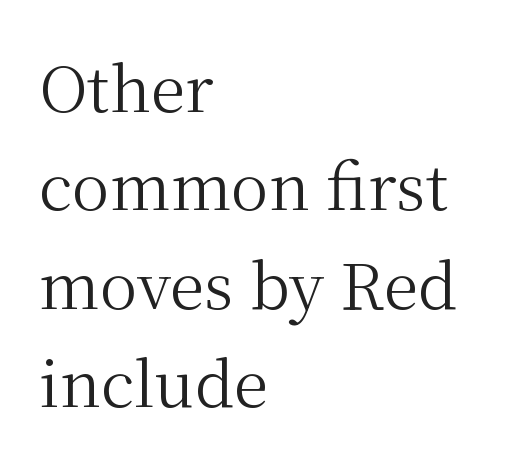
Q: Is the text bold? A: No.
Q: Is the text italic (slanted)? A: No, it is upright.
Q: Is the typeface a serif or a sans-serif typeface? A: Serif.
Q: Is the text underlined? A: No.
Q: How is the paragraph aligned? A: Left-aligned.
Q: Is the spacing between letters normal or unusually wide? A: Normal.
Q: Is the spacing between lines tight, normal or loose? A: Normal.
Q: Width (condensed, normal, or wide)? A: Normal.
Q: Stroke contrast? A: Medium.
Q: x-height? A: Medium.
Q: Monospaced? A: No.
